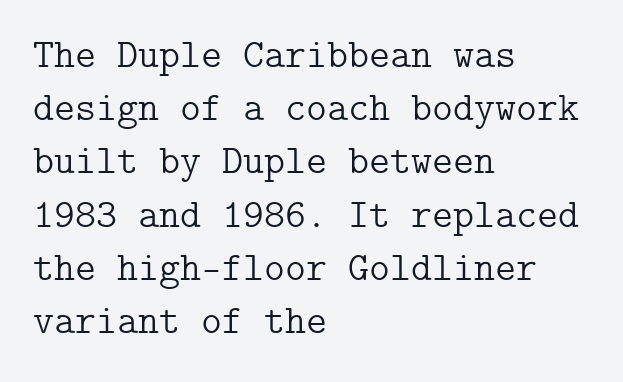
Q: Is the text bold? A: No.
Q: Is the text italic (slanted)? A: No, it is upright.
Q: Is the typeface a serif or a sans-serif typeface? A: Serif.
Q: Is the text underlined? A: No.
Q: How is the paragraph aligned? A: Left-aligned.
Q: Is the spacing between letters normal or unusually wide? A: Normal.
Q: Is the spacing between lines tight, normal or loose? A: Normal.
Q: Width (condensed, normal, or wide)? A: Normal.
Q: Stroke contrast? A: Low.
Q: x-height? A: Medium.
